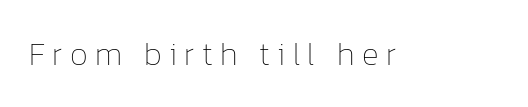
Q: Is the text bold? A: No.
Q: Is the text italic (slanted)? A: No, it is upright.
Q: Is the text underlined? A: No.
Q: Is the spacing between letters normal or unusually wide? A: Unusually wide.
Q: Width (condensed, normal, or wide)? A: Normal.
Q: Stroke contrast? A: Low.
Q: x-height? A: Medium.
Q: Monospaced? A: No.
